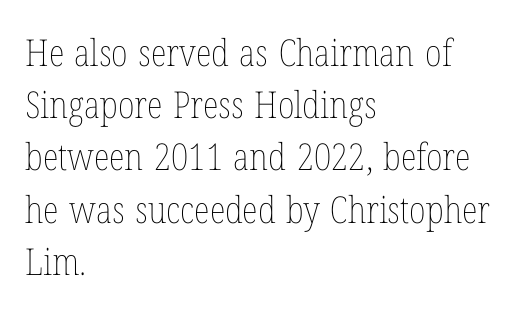
Each letter keeps its own natural width here, so spacing adapts to shape. Rendered with straight, roman letterforms. The gaps between neighbouring characters are ordinary and unremarkable. Summary of weight: not heavy and not bold. The space beneath each line is pristine and unruled.
